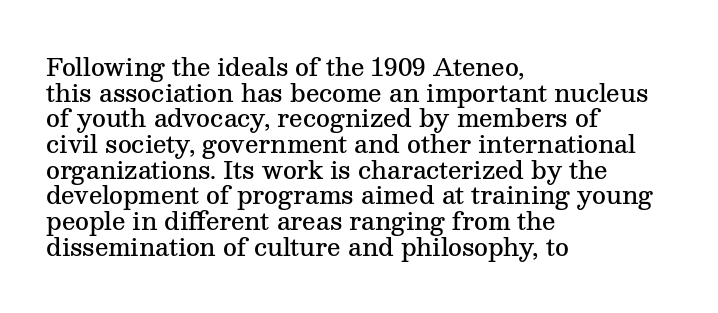
{"italic": "no", "bold": "semi", "underline": "no", "align": "left", "line_spacing": "tight", "line_spacing_ratio": 1.07, "letter_spacing": "normal", "letter_spacing_em": 0.0, "glyph_px": 24}
